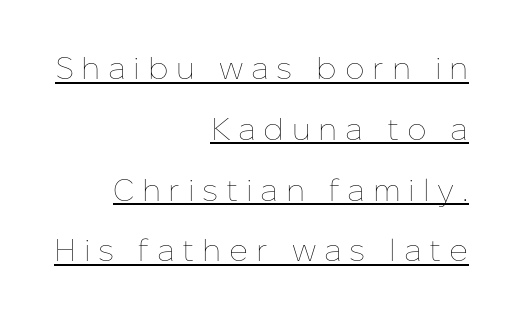
{"italic": "no", "bold": "no", "weight": "thin", "width": "normal", "stroke_contrast": "low", "x_height": "medium", "monospaced": "no", "underline": "yes", "align": "right", "line_spacing": "loose", "line_spacing_ratio": 1.96, "letter_spacing": "wide", "letter_spacing_em": 0.25, "glyph_px": 31}
